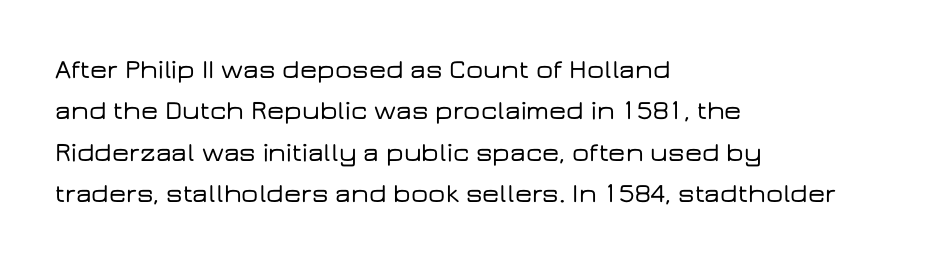
The image shows 27 px text type, upright; set left-aligned, normal line spacing (1.53x), normal letter spacing, not underlined.
